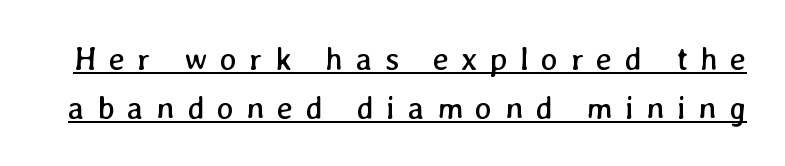
The weight tops out at a normal text grade. Underlined type. A typesetter would call this leading conventional body-copy spacing. Tracking value appears strongly positive — letters spread wide. A typesetter would call this proportional, since set widths differ per character.
